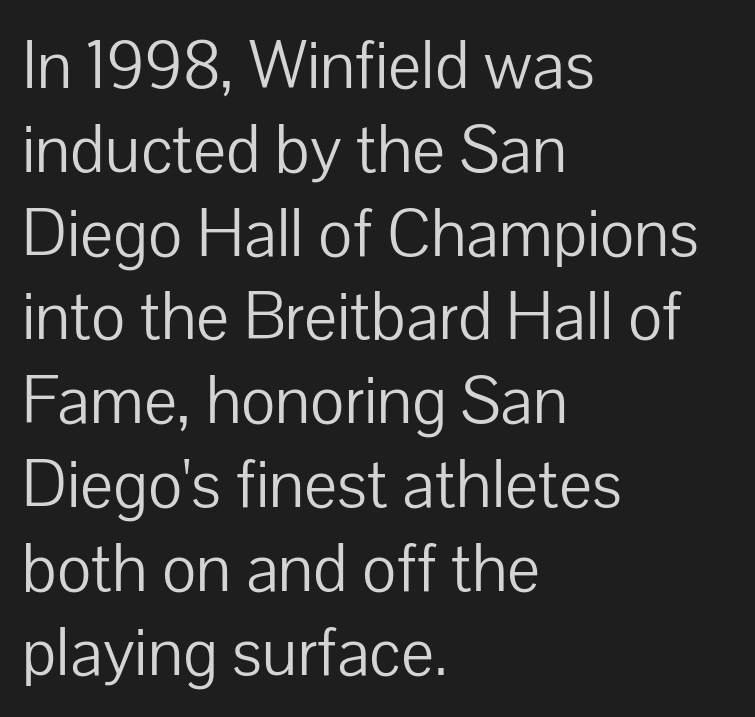
{"serif": "no", "italic": "no", "bold": "no", "weight": "light", "width": "normal", "stroke_contrast": "low", "x_height": "medium", "monospaced": "no", "underline": "no", "align": "left", "line_spacing": "normal", "line_spacing_ratio": 1.27, "letter_spacing": "normal", "letter_spacing_em": 0.0, "glyph_px": 66}
